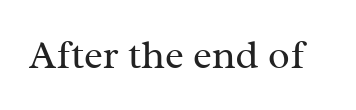
Q: Is the text bold? A: No.
Q: Is the text italic (slanted)? A: No, it is upright.
Q: Is the typeface a serif or a sans-serif typeface? A: Serif.
Q: Is the text underlined? A: No.
Q: Is the spacing between letters normal or unusually wide? A: Normal.
Q: Width (condensed, normal, or wide)? A: Normal.
Q: Stroke contrast? A: Medium.
Q: x-height? A: Medium.
Q: Monospaced? A: No.
